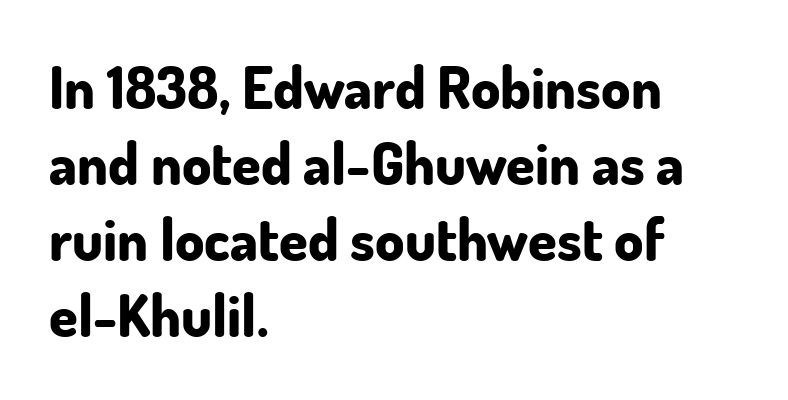
Varying glyph widths throughout — classic text-font behaviour. The setting favours the left margin, as ordinary paragraphs usually do. Clear beneath every line of the passage. Examine the stroke ends and you'll find no serifs. This block has exactly the height ordinary leading produces. The passage shown has conventional tracking throughout.
